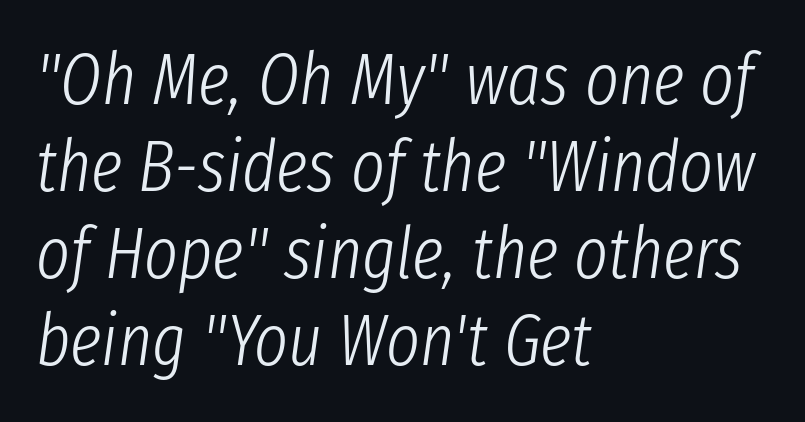
The image shows 72 px light, condensed type, italic (leaning right); set left-aligned, line spacing 1.21x, normal letter spacing, not underlined; low stroke contrast and a medium x-height.
